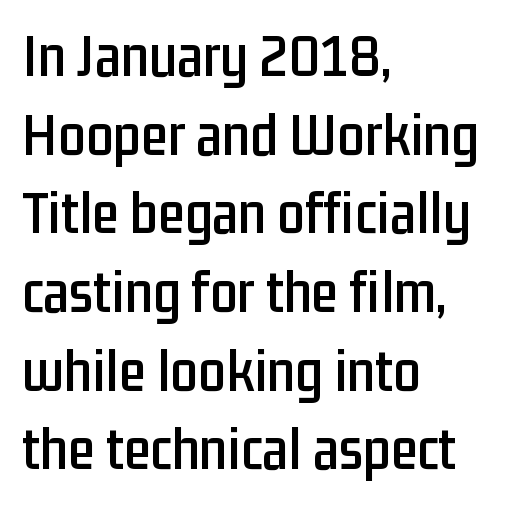
{"serif": "no", "italic": "no", "width": "condensed", "stroke_contrast": "low", "x_height": "medium", "monospaced": "no", "underline": "no", "align": "left", "line_spacing": "normal", "line_spacing_ratio": 1.29, "letter_spacing": "normal", "letter_spacing_em": 0.0, "glyph_px": 61}
